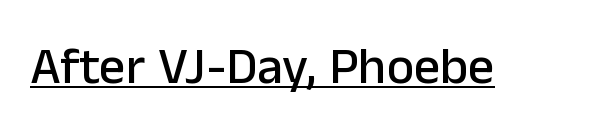
{"serif": "no", "italic": "no", "width": "normal", "stroke_contrast": "low", "x_height": "medium", "monospaced": "no", "underline": "yes", "letter_spacing": "normal", "letter_spacing_em": 0.0, "glyph_px": 52}
